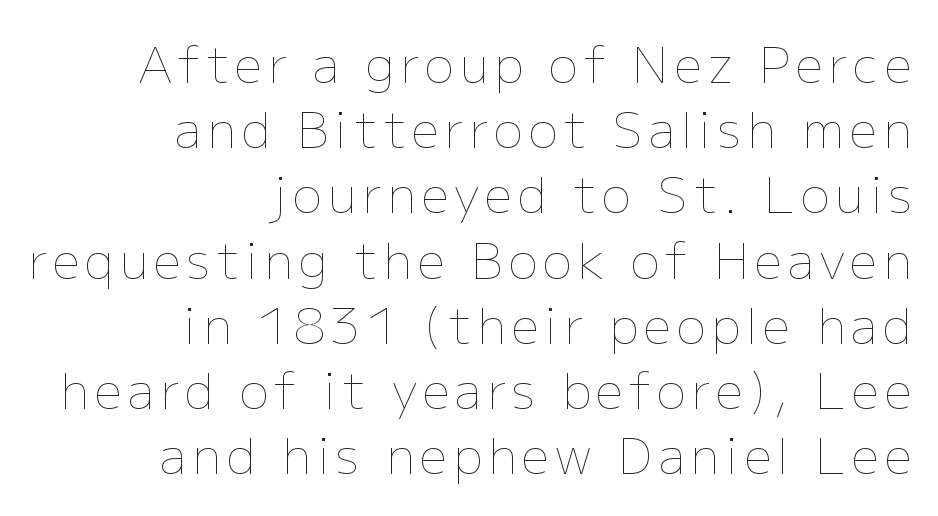
Notice how the passage keeps a crisp vertical edge on the right only. This block has exactly the height ordinary leading produces. Stems here are at most as thick as an everyday book face. Italic? Not at all — the glyphs are vertical. The rendering uses natural spacing where letterforms have individual widths.
